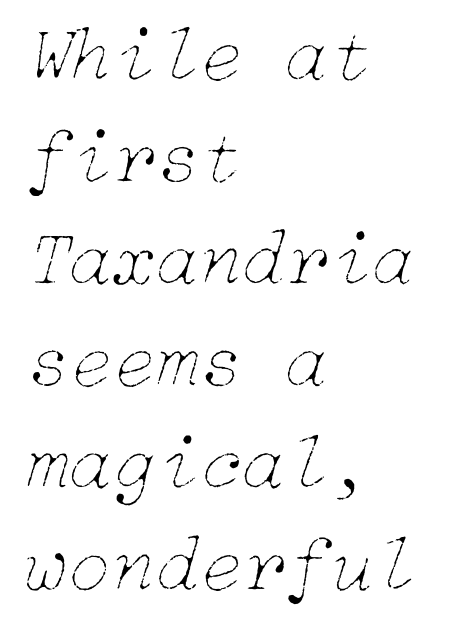
This rendering leaves character spacing at its baseline value. Does the leading feel generous? No, just average. This sample uses an oblique cut, with every glyph tilted off the vertical. Check the space under the baseline: it is left empty.
